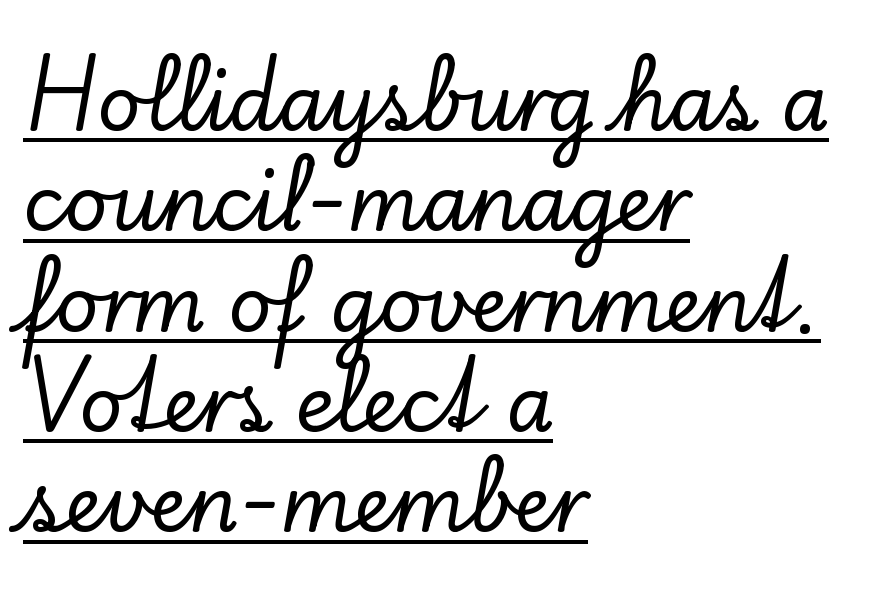
If you drew a ruler down the left edge, every line would touch it. Here the glyphs are tracked normally, forming tight word shapes. Quick note: underline on. This sample has the flowing, uneven cadence of proportional lettering. A typesetter would label this face a serif.
